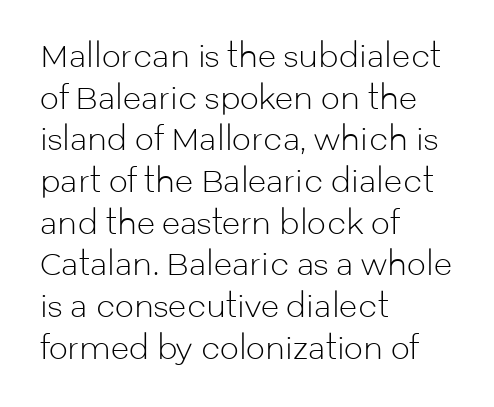
The image shows 30 px light sans-serif type, upright; set left-aligned, normal line spacing (1.39x), normal letter spacing, not underlined; low stroke contrast and a medium x-height.
